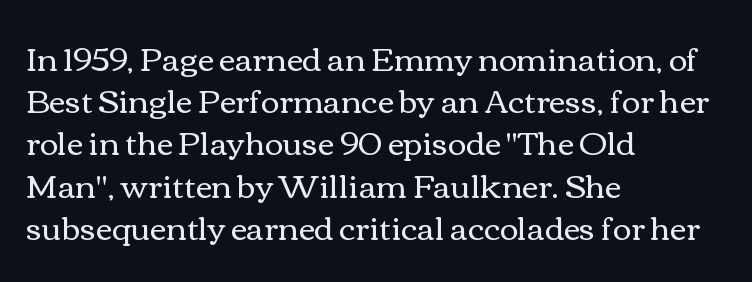
{"italic": "no", "bold": "no", "weight": "regular", "width": "wide", "stroke_contrast": "medium", "x_height": "medium", "monospaced": "no", "underline": "no", "align": "left", "line_spacing": "normal", "line_spacing_ratio": 1.32, "letter_spacing": "normal", "letter_spacing_em": 0.0, "glyph_px": 32}
